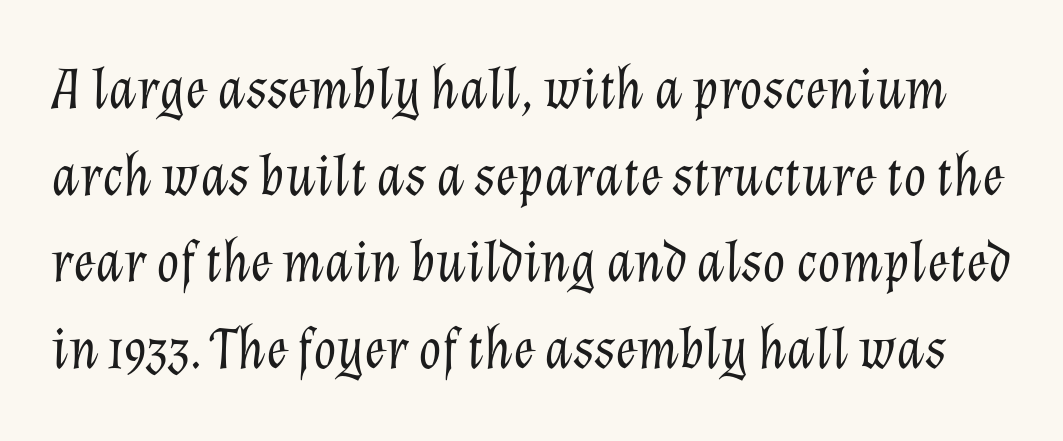
{"italic": "yes", "lean": "right", "slant_degrees": 12, "bold": "no", "weight": "light", "width": "normal", "stroke_contrast": "low", "x_height": "medium", "monospaced": "no", "underline": "no", "line_spacing": "normal", "line_spacing_ratio": 1.47, "letter_spacing": "normal", "letter_spacing_em": 0.0, "glyph_px": 59}
